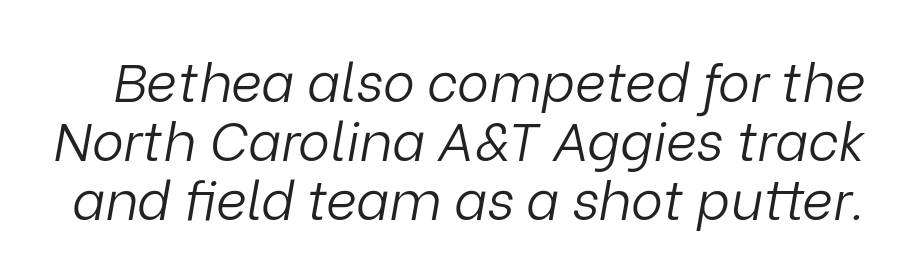
The image shows 54 px light type, italic (leaning right); set tight line spacing (1.09x), normal letter spacing, not underlined; low stroke contrast and a medium x-height.
